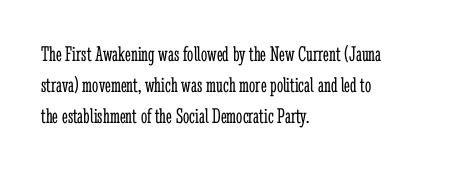
The image shows 22 px text type, upright; set left-aligned, normal line spacing (1.4x), normal letter spacing, not underlined.
